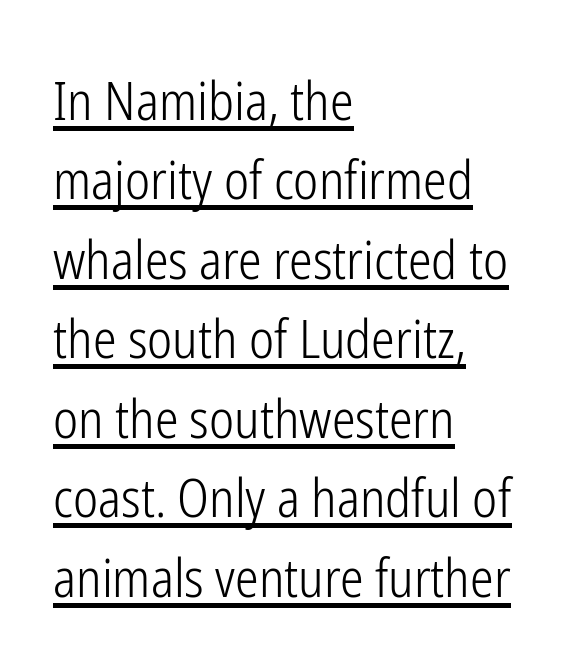
Each line of the rendering has a horizontal stroke beneath the glyphs. Serifs: no, the terminals of the letterforms are clean. The lettering holds an erect, upright posture throughout. The cut favours lightness, reaching ordinary text weight at its darkest. The rows are spaced the way most documents space them.
